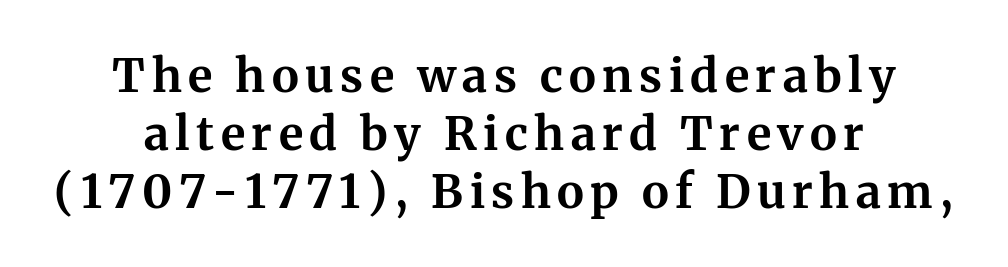
The compositor balanced each line on the midline. The type family on display is of the serif kind. Do the letters lean? They stand straight. Beneath every word, the page is bare.
